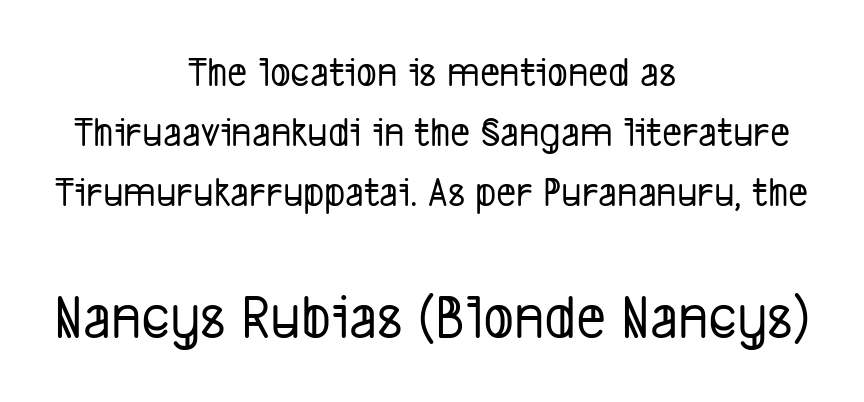
The image shows 64 px condensed sans-serif type; set centered, normal line spacing (1.4x), normal letter spacing, not underlined; the second (bottom) block is 1.49x larger; low stroke contrast and a medium x-height.
